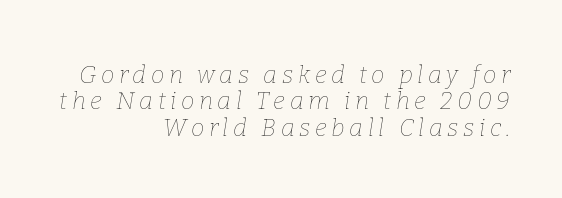
{"italic": "yes", "lean": "right", "slant_degrees": 9, "bold": "no", "underline": "no", "align": "right", "line_spacing": "tight", "line_spacing_ratio": 1.1, "glyph_px": 24}
